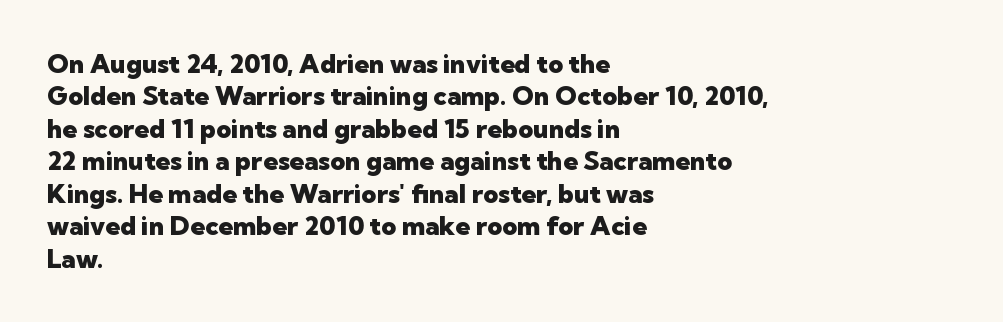
Interline gaps are of average width in this sample. Words float on clear page, feet unadorned. Weight check: bold — yes, fully. These lines were composed using upright roman letters.
